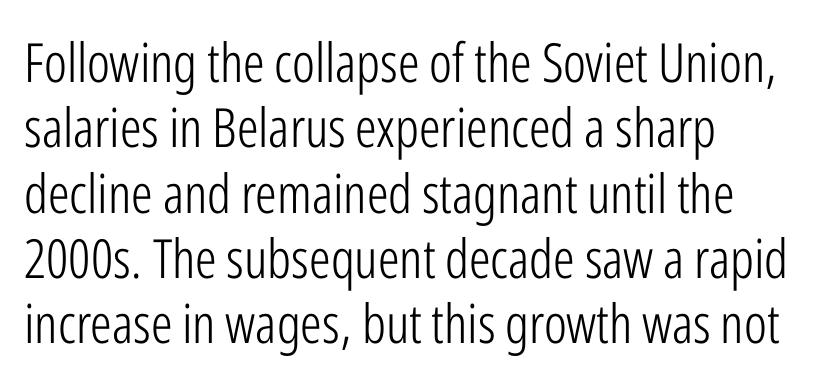
The image shows 54 px light, condensed sans-serif type, upright; set left-aligned, line spacing 1.21x, normal letter spacing, not underlined; low stroke contrast and a medium x-height.
